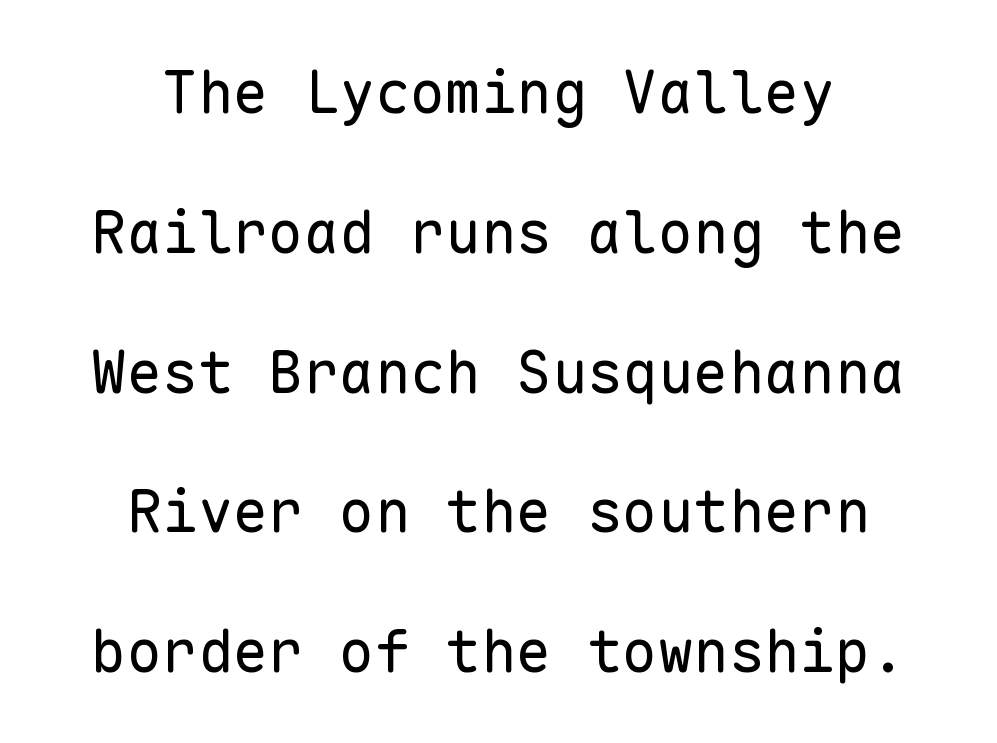
Q: Is the text bold? A: No.
Q: Is the text italic (slanted)? A: No, it is upright.
Q: Is the typeface a serif or a sans-serif typeface? A: Sans-serif.
Q: Is the text underlined? A: No.
Q: How is the paragraph aligned? A: Centered.
Q: Is the spacing between letters normal or unusually wide? A: Normal.
Q: Is the spacing between lines tight, normal or loose? A: Loose.
Q: Width (condensed, normal, or wide)? A: Normal.
Q: Stroke contrast? A: Low.
Q: x-height? A: Medium.
Q: Monospaced? A: Yes.
